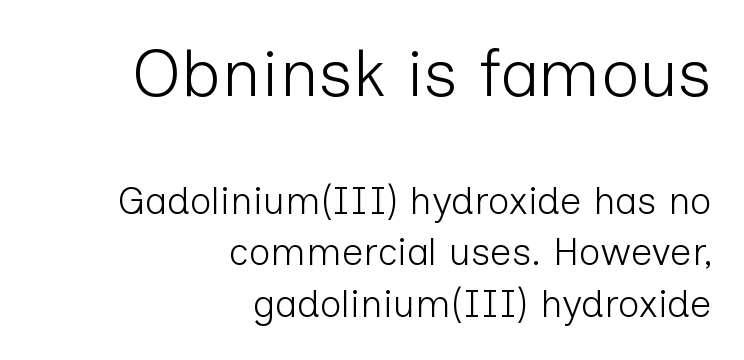
Q: Is the text bold? A: No.
Q: Is the text italic (slanted)? A: No, it is upright.
Q: Is the typeface a serif or a sans-serif typeface? A: Sans-serif.
Q: Is the text underlined? A: No.
Q: How is the paragraph aligned? A: Right-aligned.
Q: Is the spacing between letters normal or unusually wide? A: Normal.
Q: Is the spacing between lines tight, normal or loose? A: Normal.
Q: Which block of text is set in a larger size, the first (top) or the second (bottom)? A: The first (top) one.
Q: Width (condensed, normal, or wide)? A: Normal.
Q: Stroke contrast? A: Low.
Q: x-height? A: Medium.
Q: Monospaced? A: No.
